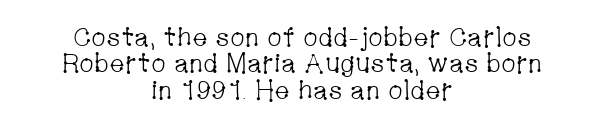
Q: Is the text bold? A: No.
Q: Is the text italic (slanted)? A: No, it is upright.
Q: Is the text underlined? A: No.
Q: How is the paragraph aligned? A: Centered.
Q: Is the spacing between letters normal or unusually wide? A: Normal.
Q: Is the spacing between lines tight, normal or loose? A: Tight.
